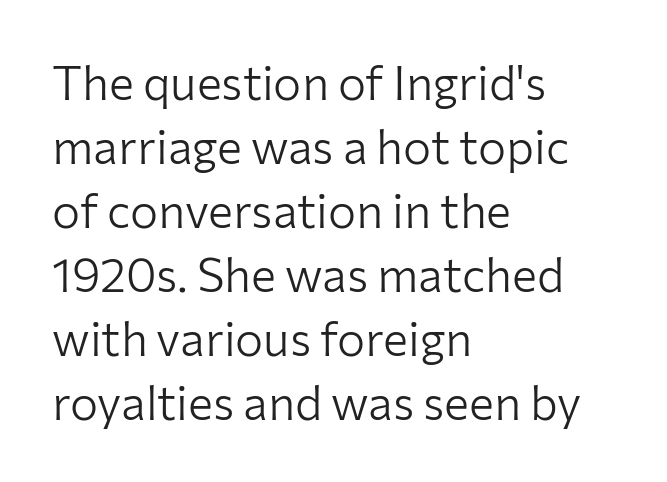
Q: Is the text bold? A: No.
Q: Is the text italic (slanted)? A: No, it is upright.
Q: Is the typeface a serif or a sans-serif typeface? A: Sans-serif.
Q: Is the text underlined? A: No.
Q: How is the paragraph aligned? A: Left-aligned.
Q: Is the spacing between letters normal or unusually wide? A: Normal.
Q: Is the spacing between lines tight, normal or loose? A: Normal.
Q: Width (condensed, normal, or wide)? A: Normal.
Q: Stroke contrast? A: Low.
Q: x-height? A: Medium.
Q: Monospaced? A: No.
